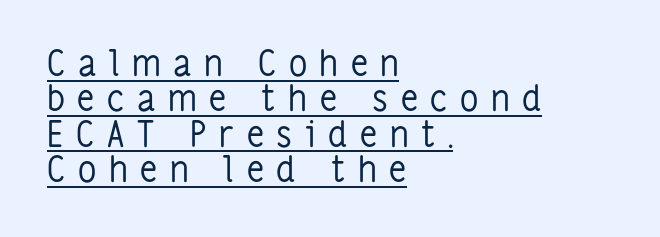
{"serif": "no", "italic": "no", "bold": "no", "weight": "regular", "width": "condensed", "stroke_contrast": "low", "x_height": "medium", "monospaced": "no", "underline": "yes", "align": "left", "line_spacing": "tight", "line_spacing_ratio": 0.98, "letter_spacing": "wide", "letter_spacing_em": 0.35, "glyph_px": 36}
